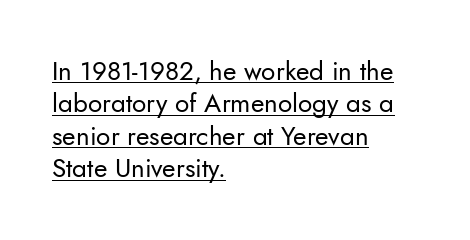
Q: Is the text bold? A: No.
Q: Is the text italic (slanted)? A: No, it is upright.
Q: Is the text underlined? A: Yes.
Q: How is the paragraph aligned? A: Left-aligned.
Q: Is the spacing between letters normal or unusually wide? A: Normal.
Q: Is the spacing between lines tight, normal or loose? A: Normal.
